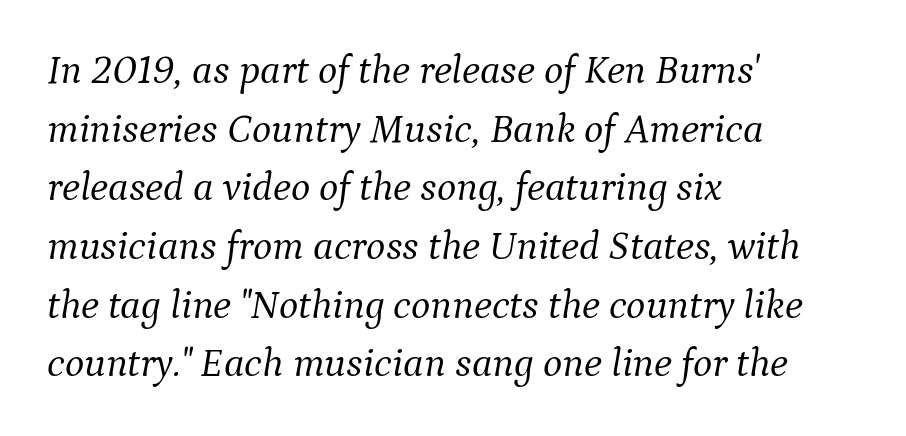
{"serif": "yes", "italic": "yes", "lean": "right", "slant_degrees": 9, "bold": "no", "weight": "light", "width": "normal", "stroke_contrast": "medium", "x_height": "medium", "monospaced": "no", "underline": "no", "align": "left", "line_spacing": "normal", "line_spacing_ratio": 1.43, "letter_spacing": "normal", "letter_spacing_em": 0.0, "glyph_px": 41}
